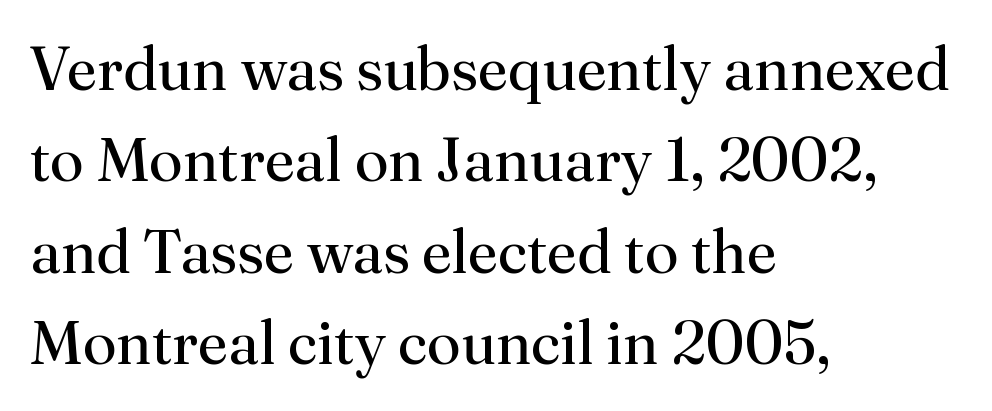
The image shows 61 px regular-weight serif type, upright; set left-aligned, normal line spacing (1.5x), normal letter spacing, not underlined; medium stroke contrast and a small x-height.
